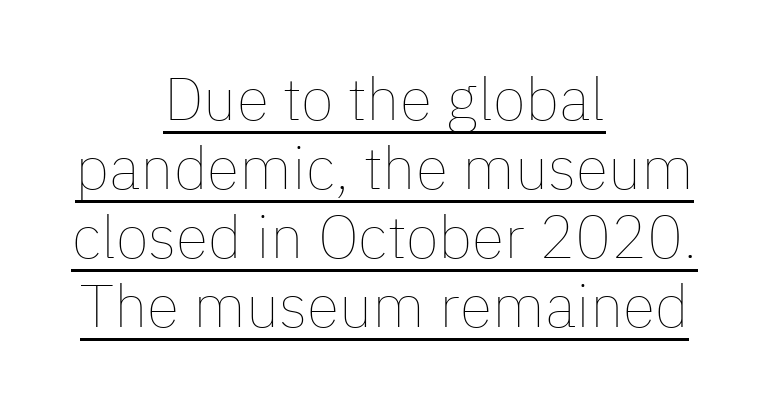
The image shows 60 px thin type, upright; set centered, tight line spacing (1.15x), normal letter spacing, underlined; low stroke contrast and a medium x-height.
